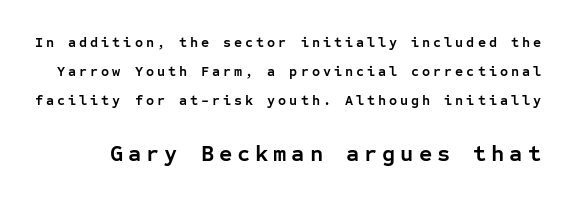
Students, this is bold: see how much ink each stroke carries. Visually, the bottom section dominates because its glyphs are scaled up. Words float on clear page, feet unadorned. The tracking jumps out immediately: characters are airy and widely separated. These lines stand farther apart than default settings would place them.
